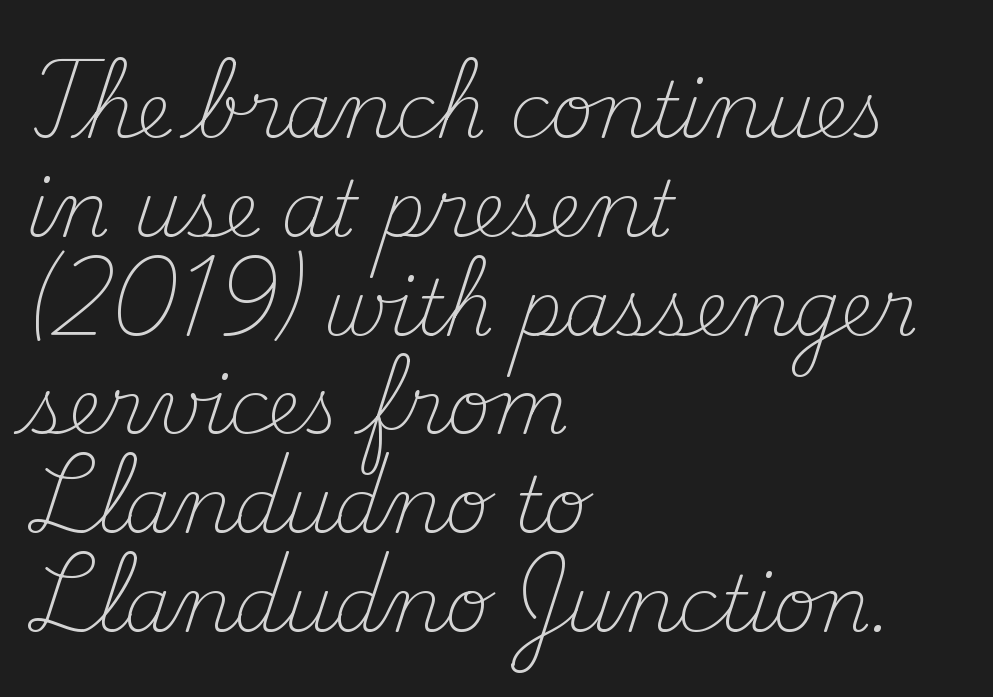
Q: Is the text bold? A: No.
Q: Is the text italic (slanted)? A: Yes.
Q: Is the typeface a serif or a sans-serif typeface? A: Serif.
Q: Is the text underlined? A: No.
Q: How is the paragraph aligned? A: Left-aligned.
Q: Is the spacing between letters normal or unusually wide? A: Normal.
Q: Is the spacing between lines tight, normal or loose? A: Normal.
Q: Width (condensed, normal, or wide)? A: Normal.
Q: Stroke contrast? A: Medium.
Q: x-height? A: Small.
Q: Monospaced? A: No.
